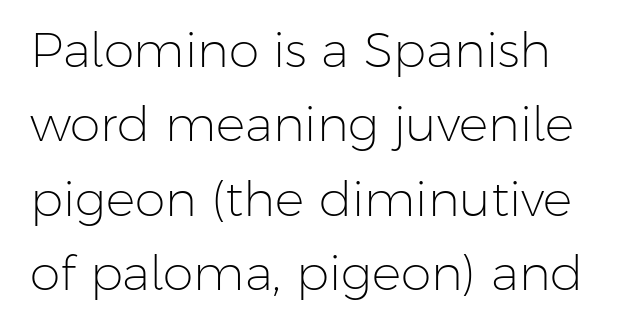
Q: Is the text bold? A: No.
Q: Is the text italic (slanted)? A: No, it is upright.
Q: Is the typeface a serif or a sans-serif typeface? A: Sans-serif.
Q: Is the text underlined? A: No.
Q: How is the paragraph aligned? A: Left-aligned.
Q: Is the spacing between letters normal or unusually wide? A: Normal.
Q: Is the spacing between lines tight, normal or loose? A: Normal.
Q: Width (condensed, normal, or wide)? A: Normal.
Q: Stroke contrast? A: Low.
Q: x-height? A: Medium.
Q: Monospaced? A: No.
